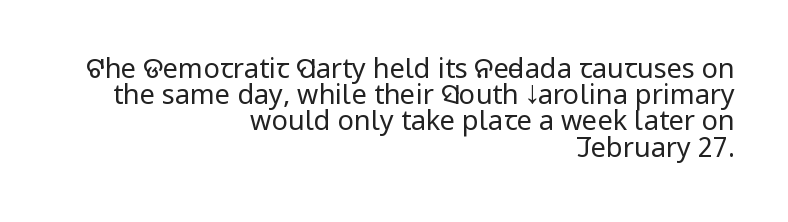
Q: Is the text bold? A: No.
Q: Is the text italic (slanted)? A: No, it is upright.
Q: Is the text underlined? A: No.
Q: How is the paragraph aligned? A: Right-aligned.
Q: Is the spacing between letters normal or unusually wide? A: Normal.
Q: Is the spacing between lines tight, normal or loose? A: Tight.
